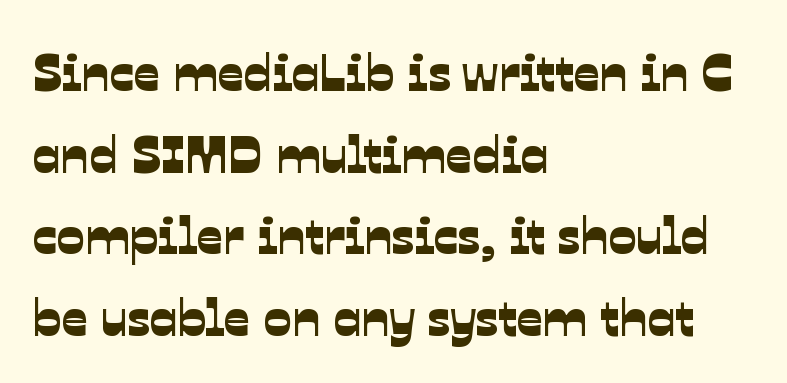
Q: Is the typeface a serif or a sans-serif typeface? A: Sans-serif.
Q: Is the text underlined? A: No.
Q: How is the paragraph aligned? A: Left-aligned.
Q: Is the spacing between letters normal or unusually wide? A: Normal.
Q: Is the spacing between lines tight, normal or loose? A: Normal.
Q: Width (condensed, normal, or wide)? A: Normal.
Q: Stroke contrast? A: Low.
Q: x-height? A: Medium.
Q: Monospaced? A: No.
